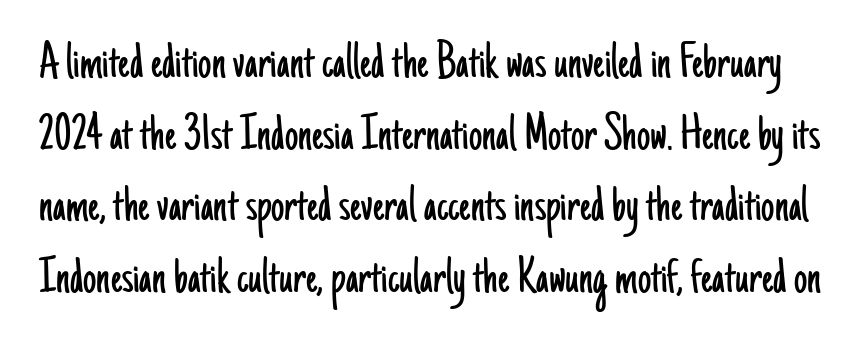
Q: Is the text bold? A: No.
Q: Is the text italic (slanted)? A: No, it is upright.
Q: Is the typeface a serif or a sans-serif typeface? A: Sans-serif.
Q: Is the text underlined? A: No.
Q: Is the spacing between letters normal or unusually wide? A: Normal.
Q: Is the spacing between lines tight, normal or loose? A: Normal.
Q: Width (condensed, normal, or wide)? A: Condensed.
Q: Stroke contrast? A: Low.
Q: x-height? A: Small.
Q: Monospaced? A: No.
